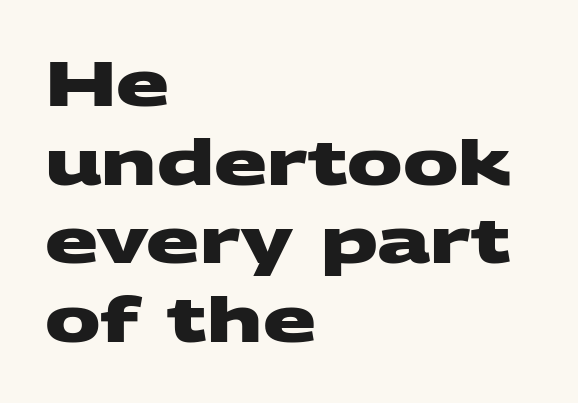
Q: Is the text bold? A: Yes.
Q: Is the typeface a serif or a sans-serif typeface? A: Sans-serif.
Q: Is the text underlined? A: No.
Q: How is the paragraph aligned? A: Left-aligned.
Q: Is the spacing between letters normal or unusually wide? A: Normal.
Q: Is the spacing between lines tight, normal or loose? A: Normal.
Q: Width (condensed, normal, or wide)? A: Wide.
Q: Stroke contrast? A: Medium.
Q: x-height? A: Large.
Q: Monospaced? A: No.
